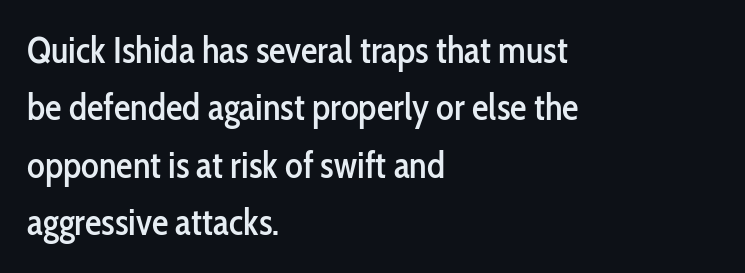
Q: Is the text italic (slanted)? A: No, it is upright.
Q: Is the typeface a serif or a sans-serif typeface? A: Sans-serif.
Q: Is the text underlined? A: No.
Q: How is the paragraph aligned? A: Left-aligned.
Q: Is the spacing between letters normal or unusually wide? A: Normal.
Q: Is the spacing between lines tight, normal or loose? A: Normal.
Q: Width (condensed, normal, or wide)? A: Condensed.
Q: Stroke contrast? A: Low.
Q: x-height? A: Medium.
Q: Monospaced? A: No.
